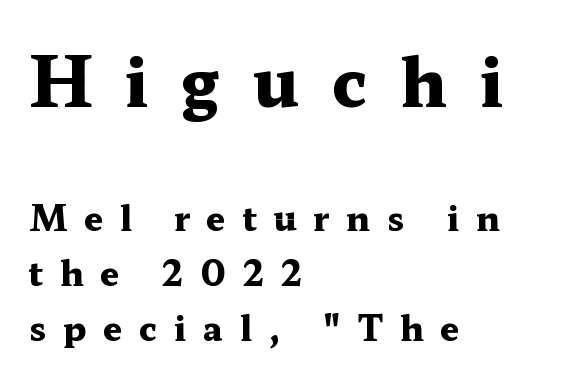
Regular leading. You can tell from the footed stems that serif type was used. Bare-footed words on every line. Bigger letters appear in the top chunk; the bottom chunk is reduced. Horizontally, the lines are justified to the leading edge only.
